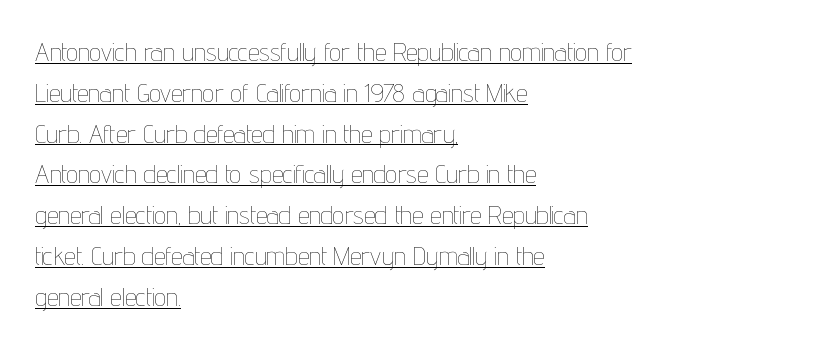
The image shows 26 px text type, upright; set left-aligned, normal line spacing (1.57x), normal letter spacing, underlined.
